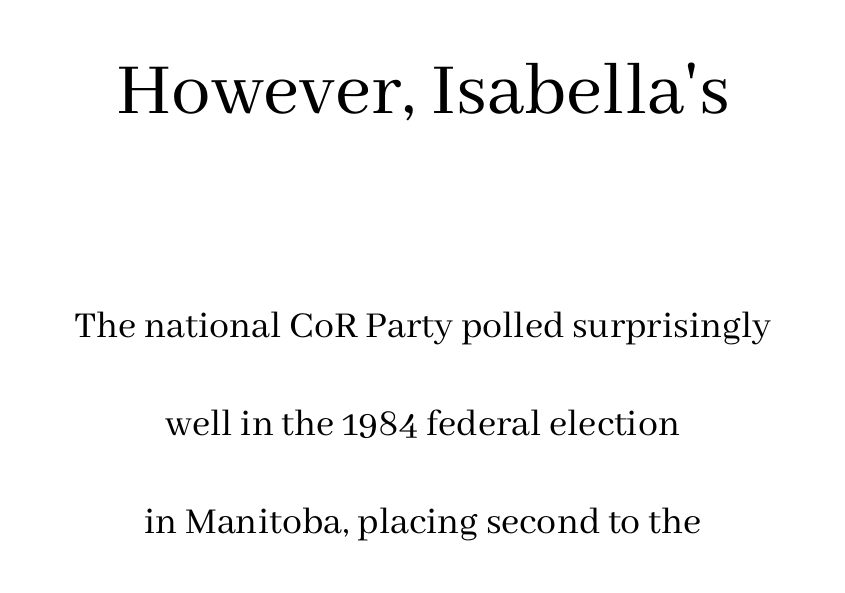
{"serif": "yes", "italic": "no", "bold": "no", "weight": "regular", "width": "normal", "stroke_contrast": "medium", "x_height": "medium", "monospaced": "no", "underline": "no", "align": "center", "line_spacing": "loose", "line_spacing_ratio": 2.45, "letter_spacing": "normal", "letter_spacing_em": 0.0, "larger_block": "first", "size_ratio": 1.98, "glyph_px": 79}
